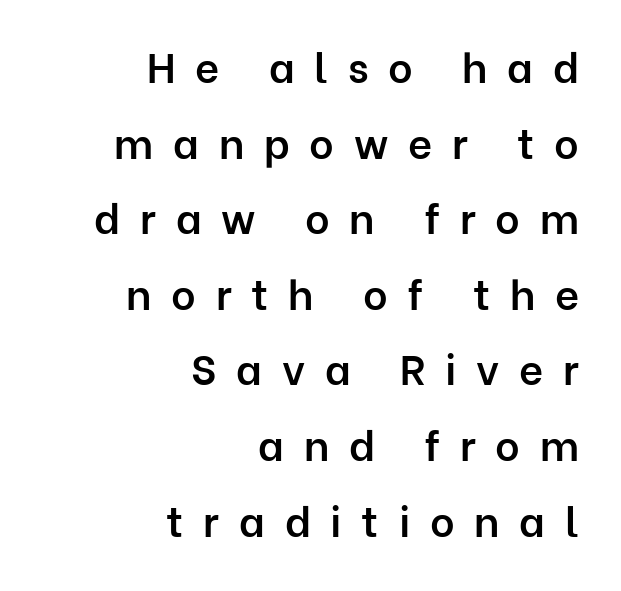
Inter-character spacing is expanded well beyond the font's built-in metrics. Beneath every word, the page is bare. Teacher's note: observe the even right margin — that is flush-right alignment. Nope, no serifs anywhere on these letters. The letters are semibold — heavier than regular but short of a full bold. The lettering holds an erect, upright posture throughout.
